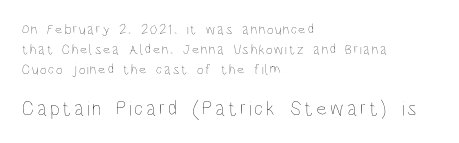
The image shows 21 px text type, upright; set left-aligned, normal line spacing (1.42x), not underlined; the second (bottom) block is 1.5x larger.
